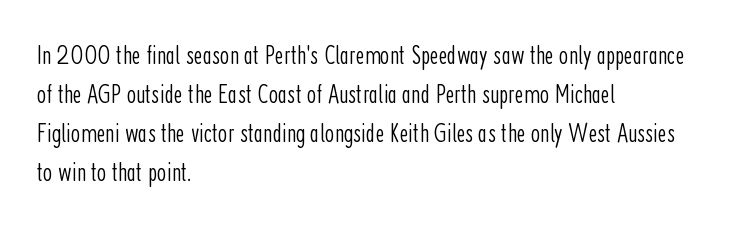
The image shows 27 px text type, upright; set left-aligned, normal line spacing (1.44x), normal letter spacing, not underlined.
